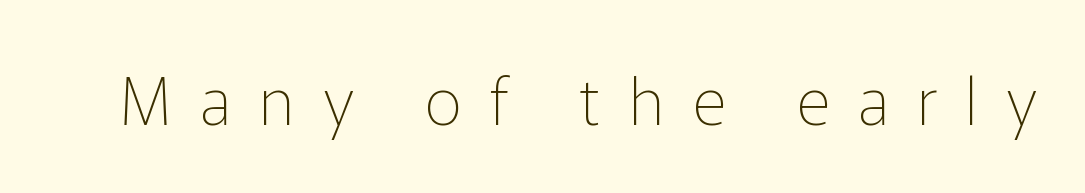
The image shows 66 px thin sans-serif type, upright; set unusually wide letter spacing (+0.42 em), not underlined; low stroke contrast and a medium x-height.
